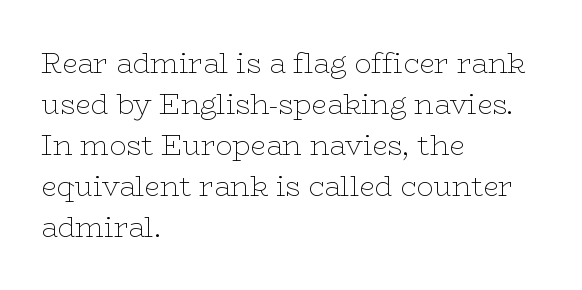
Q: Is the text bold? A: No.
Q: Is the text italic (slanted)? A: No, it is upright.
Q: Is the typeface a serif or a sans-serif typeface? A: Serif.
Q: Is the text underlined? A: No.
Q: How is the paragraph aligned? A: Left-aligned.
Q: Is the spacing between letters normal or unusually wide? A: Normal.
Q: Is the spacing between lines tight, normal or loose? A: Normal.
Q: Width (condensed, normal, or wide)? A: Wide.
Q: Stroke contrast? A: Low.
Q: x-height? A: Medium.
Q: Monospaced? A: No.
